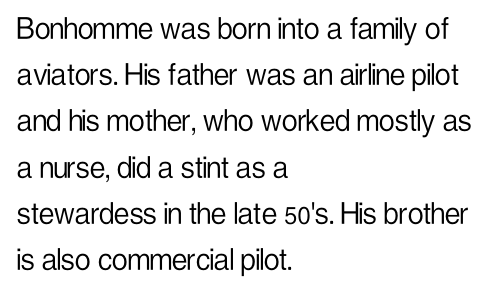
The image shows 35 px light, condensed sans-serif type, upright; set left-aligned, normal line spacing (1.32x), normal letter spacing, not underlined; low stroke contrast and a medium x-height.
